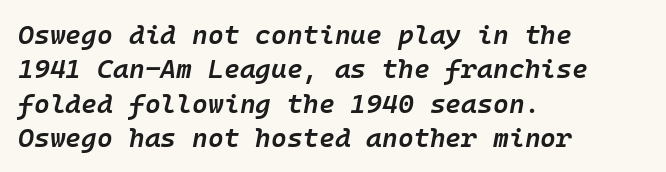
The image shows 27 px text type, italic (leaning right); set left-aligned, normal line spacing (1.27x), normal letter spacing, not underlined.
